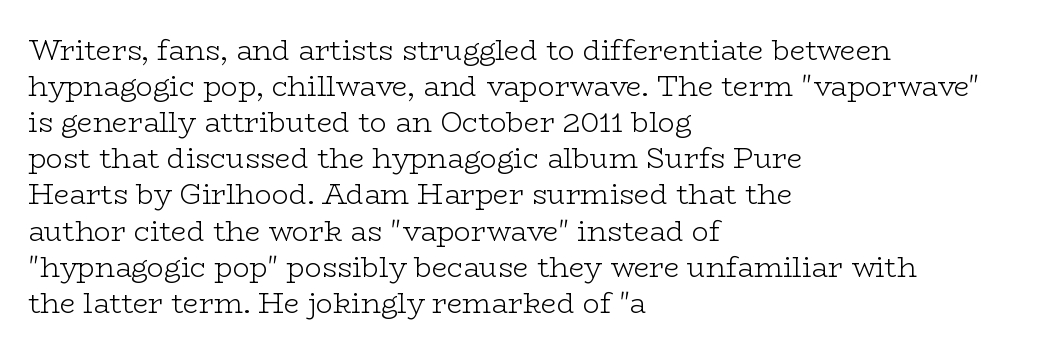
Q: Is the text bold? A: No.
Q: Is the text italic (slanted)? A: No, it is upright.
Q: Is the typeface a serif or a sans-serif typeface? A: Serif.
Q: Is the text underlined? A: No.
Q: How is the paragraph aligned? A: Left-aligned.
Q: Is the spacing between letters normal or unusually wide? A: Normal.
Q: Is the spacing between lines tight, normal or loose? A: Normal.
Q: Width (condensed, normal, or wide)? A: Wide.
Q: Stroke contrast? A: Low.
Q: x-height? A: Medium.
Q: Monospaced? A: No.
